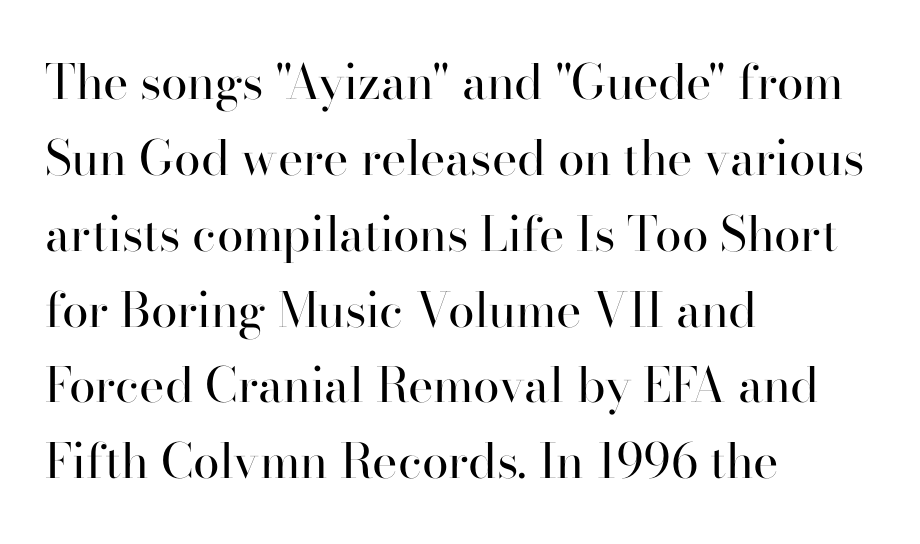
{"serif": "yes", "italic": "no", "bold": "no", "weight": "regular", "width": "normal", "stroke_contrast": "high", "x_height": "small", "monospaced": "no", "underline": "no", "align": "left", "line_spacing": "normal", "line_spacing_ratio": 1.58, "letter_spacing": "normal", "letter_spacing_em": 0.0, "glyph_px": 48}
